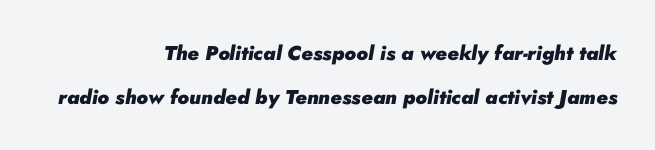
Q: Is the text bold? A: Yes.
Q: Is the text italic (slanted)? A: Yes, it leans right by about 10 degrees.
Q: Is the text underlined? A: No.
Q: How is the paragraph aligned? A: Right-aligned.
Q: Is the spacing between letters normal or unusually wide? A: Normal.
Q: Is the spacing between lines tight, normal or loose? A: Loose.
